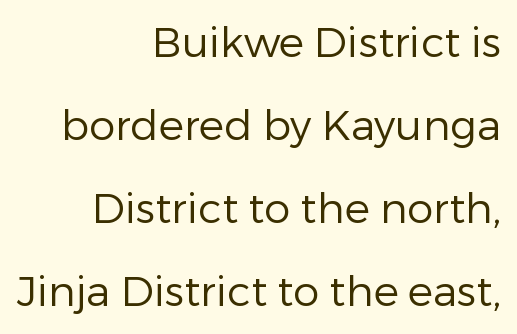
Do the letters lean? They stand straight. Line spacing here is loose. The passage shown is not bold in any degree. The letterforms sit shoulder to shoulder at normal distance. Spacing verdict: proportional, widths tailored to each character.
